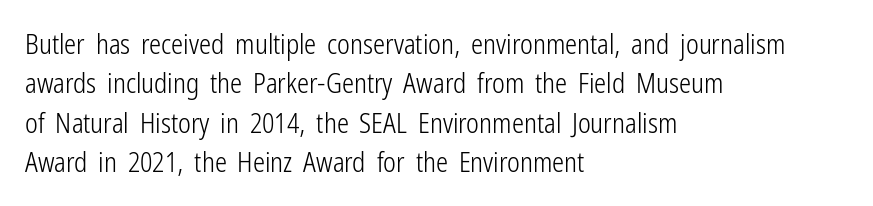
Q: Is the text bold? A: No.
Q: Is the text italic (slanted)? A: No, it is upright.
Q: Is the text underlined? A: No.
Q: How is the paragraph aligned? A: Left-aligned.
Q: Is the spacing between letters normal or unusually wide? A: Normal.
Q: Is the spacing between lines tight, normal or loose? A: Normal.
